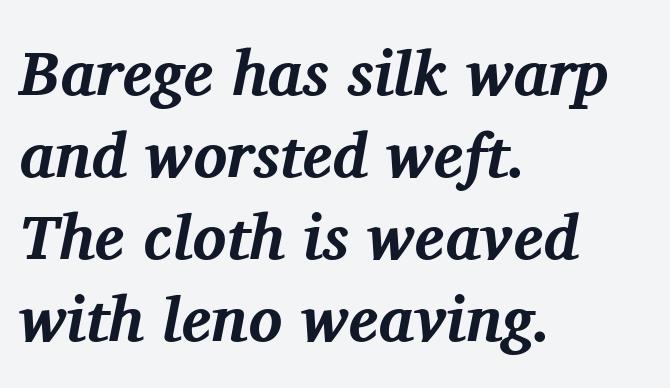
The line-height multiplier appears to be the usual default. The glyphs in this specimen are seriffed. Varying glyph widths throughout — classic text-font behaviour. Inter-character spacing is left at the font's built-in metrics. Compared with an ordinary text face, these strokes are far heavier — a full bold.
